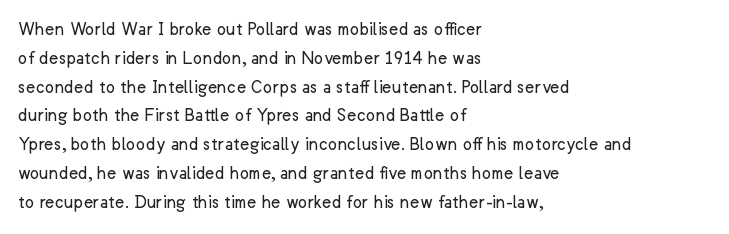
{"italic": "no", "bold": "no", "underline": "no", "align": "left", "line_spacing": "normal", "line_spacing_ratio": 1.44, "letter_spacing": "normal", "letter_spacing_em": 0.0, "glyph_px": 20}
